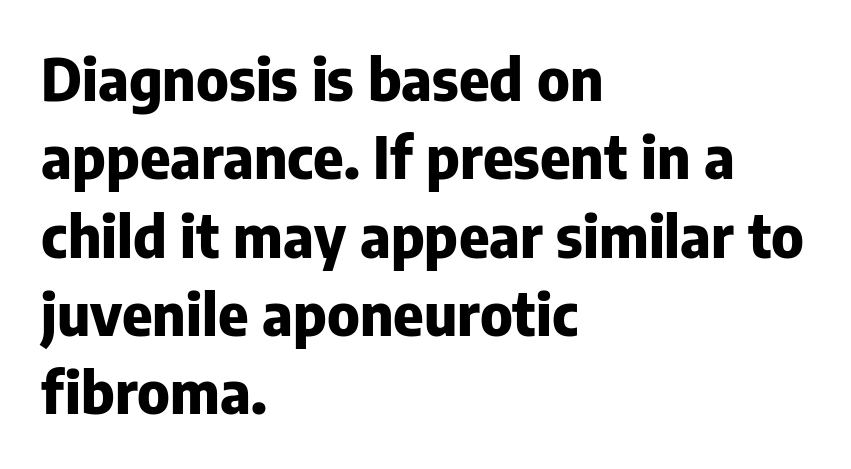
The passage shown is emphatically bold. The lettering holds an erect, upright posture throughout. Each row of text sits above clean, open space. The face used here is proportionally spaced, like ordinary book or web type. The leading is moderate, giving the passage an even texture. Short note: letters normally spaced.
